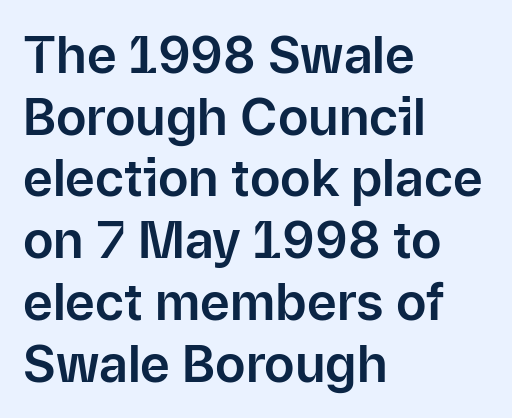
Q: Is the text italic (slanted)? A: No, it is upright.
Q: Is the typeface a serif or a sans-serif typeface? A: Sans-serif.
Q: Is the text underlined? A: No.
Q: How is the paragraph aligned? A: Left-aligned.
Q: Is the spacing between letters normal or unusually wide? A: Normal.
Q: Width (condensed, normal, or wide)? A: Normal.
Q: Stroke contrast? A: Low.
Q: x-height? A: Medium.
Q: Monospaced? A: No.
